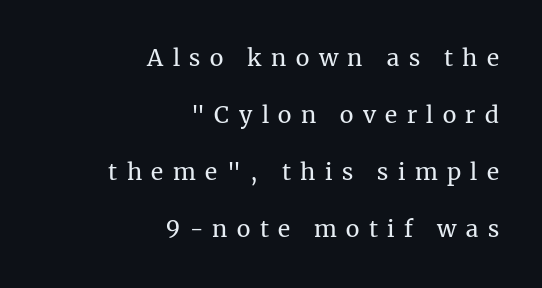
Q: Is the text bold? A: No.
Q: Is the text italic (slanted)? A: No, it is upright.
Q: Is the text underlined? A: No.
Q: How is the paragraph aligned? A: Right-aligned.
Q: Is the spacing between letters normal or unusually wide? A: Unusually wide.
Q: Is the spacing between lines tight, normal or loose? A: Loose.
